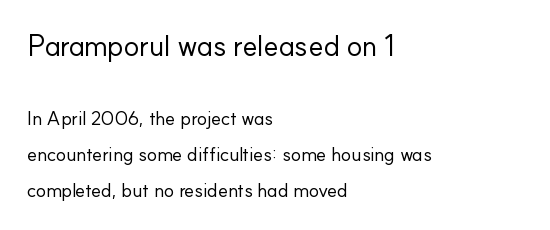
Characters remain perfectly vertical along every line. The typesetting does not lean heavy: it is not bold. The text block is weighted toward the left margin, trailing off unevenly rightward. Is there much room between lines? Yes — plenty of vertical air separates them. The face used here is a sans, in the tradition of grotesques and geometrics.
